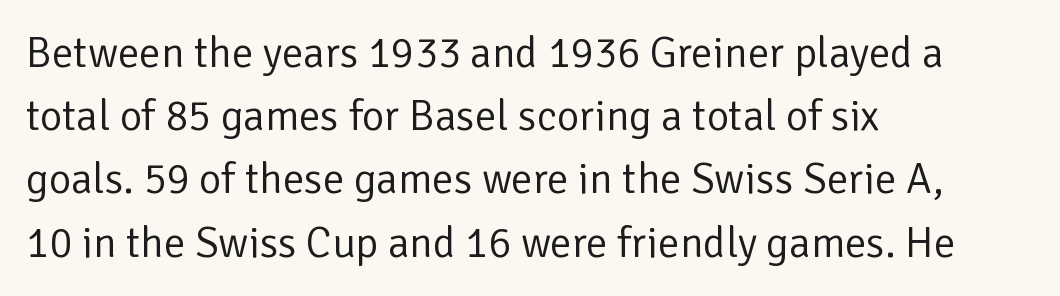
{"serif": "no", "italic": "no", "bold": "no", "weight": "regular", "width": "normal", "stroke_contrast": "low", "x_height": "medium", "monospaced": "no", "underline": "no", "align": "left", "line_spacing": "normal", "line_spacing_ratio": 1.47, "letter_spacing": "normal", "letter_spacing_em": 0.0, "glyph_px": 43}
